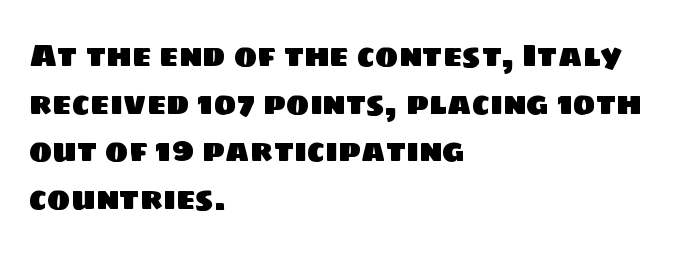
Q: Is the typeface a serif or a sans-serif typeface? A: Sans-serif.
Q: Is the text underlined? A: No.
Q: How is the paragraph aligned? A: Left-aligned.
Q: Is the spacing between letters normal or unusually wide? A: Normal.
Q: Is the spacing between lines tight, normal or loose? A: Normal.
Q: Width (condensed, normal, or wide)? A: Normal.
Q: Stroke contrast? A: Low.
Q: x-height? A: Large.
Q: Monospaced? A: No.
